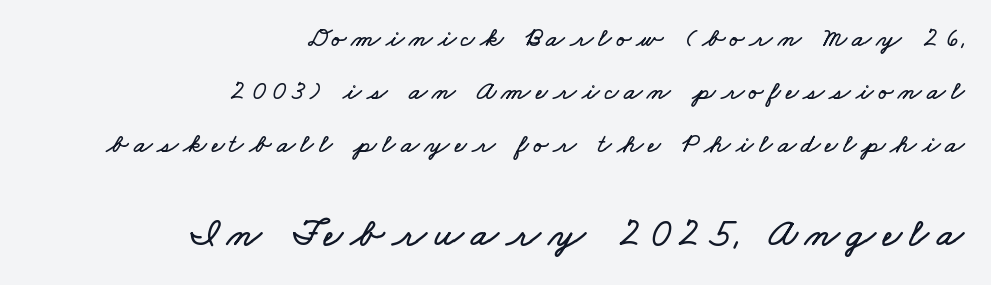
The image shows 40 px wide type; set right-aligned, loose line spacing (1.96x), not underlined; the second (bottom) block is 1.48x larger; low stroke contrast and a small x-height.
